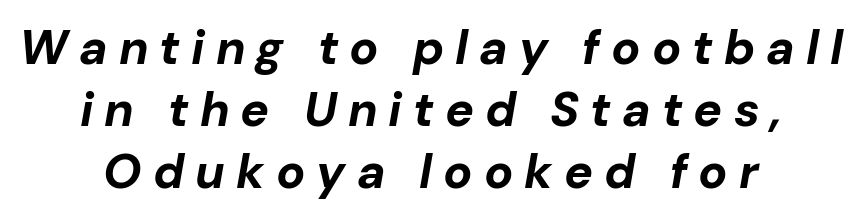
The image shows 48 px bold type, italic (leaning right); set centered, normal line spacing (1.29x), unusually wide letter spacing (+0.23 em), not underlined; low stroke contrast and a medium x-height.
